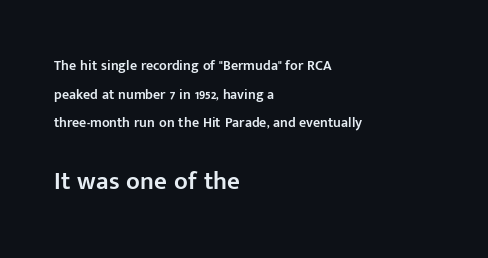
{"italic": "no", "bold": "semi", "underline": "no", "align": "left", "line_spacing": "loose", "line_spacing_ratio": 2.05, "letter_spacing": "normal", "letter_spacing_em": 0.0, "larger_block": "second", "size_ratio": 1.79, "glyph_px": 25}
